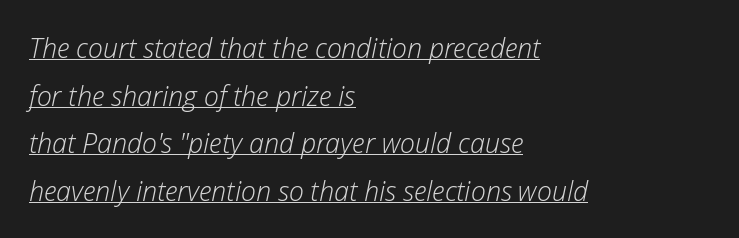
The image shows 27 px text type, italic (leaning right); set left-aligned, line spacing 1.76x, normal letter spacing, underlined.
